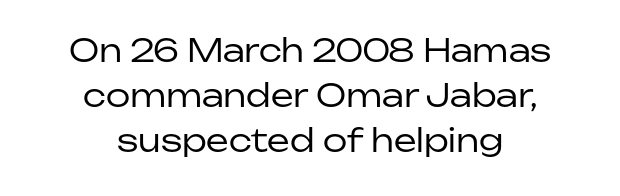
The image shows 32 px regular-weight sans-serif type, upright; set centered, normal line spacing (1.41x), normal letter spacing, not underlined; low stroke contrast and a medium x-height.
